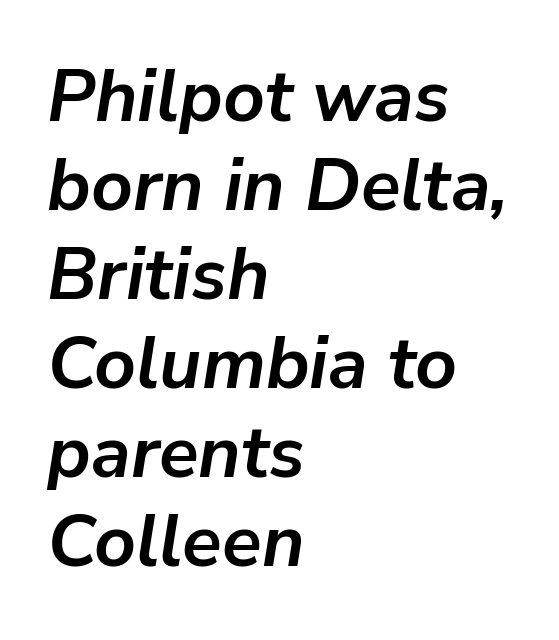
{"italic": "yes", "lean": "right", "slant_degrees": 9, "bold": "yes", "weight": "semibold", "width": "normal", "stroke_contrast": "low", "x_height": "medium", "monospaced": "no", "underline": "no", "align": "left", "line_spacing_ratio": 1.22, "letter_spacing": "normal", "letter_spacing_em": 0.0, "glyph_px": 73}
